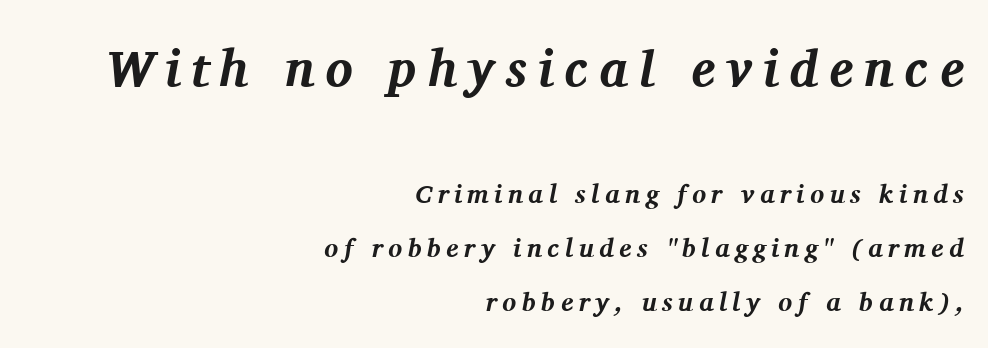
The image shows 51 px bold serif type, italic (leaning right); set right-aligned, loose line spacing (2.08x), unusually wide letter spacing (+0.21 em), not underlined; the first (top) block is 1.96x larger; medium stroke contrast and a medium x-height.
